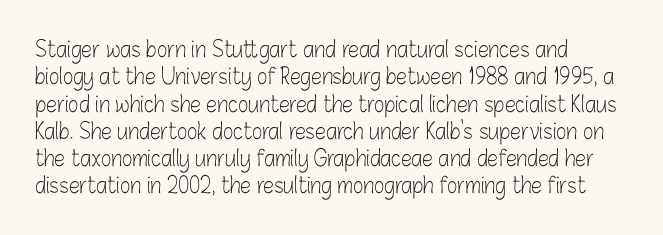
{"italic": "no", "bold": "no", "underline": "no", "align": "left", "line_spacing_ratio": 1.24, "letter_spacing": "normal", "letter_spacing_em": 0.0, "glyph_px": 22}
